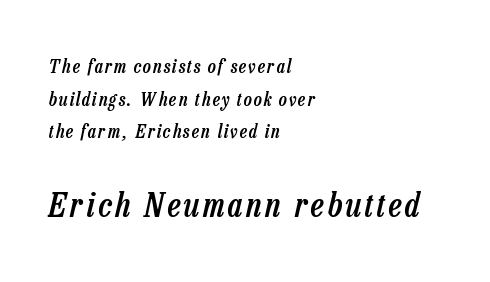
The designer gave the closing block more size than the opening block. Weight: semibold (demi). These lines are set flush left with a ragged right edge. A typesetter would mark this as italic. These lines are rendered in a variable-pitch font.
